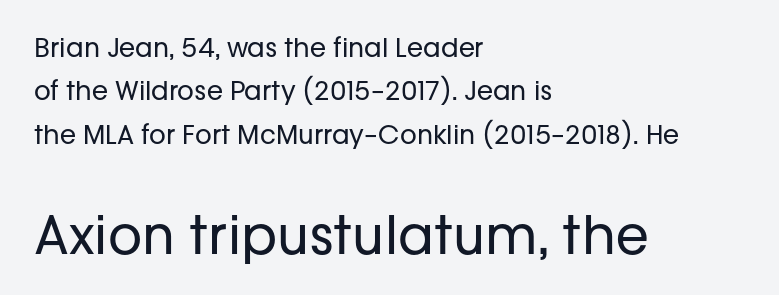
The image shows 53 px regular-weight sans-serif type, upright; set left-aligned, normal line spacing (1.67x), normal letter spacing, not underlined; the second (bottom) block is 2.04x larger; low stroke contrast and a medium x-height.
